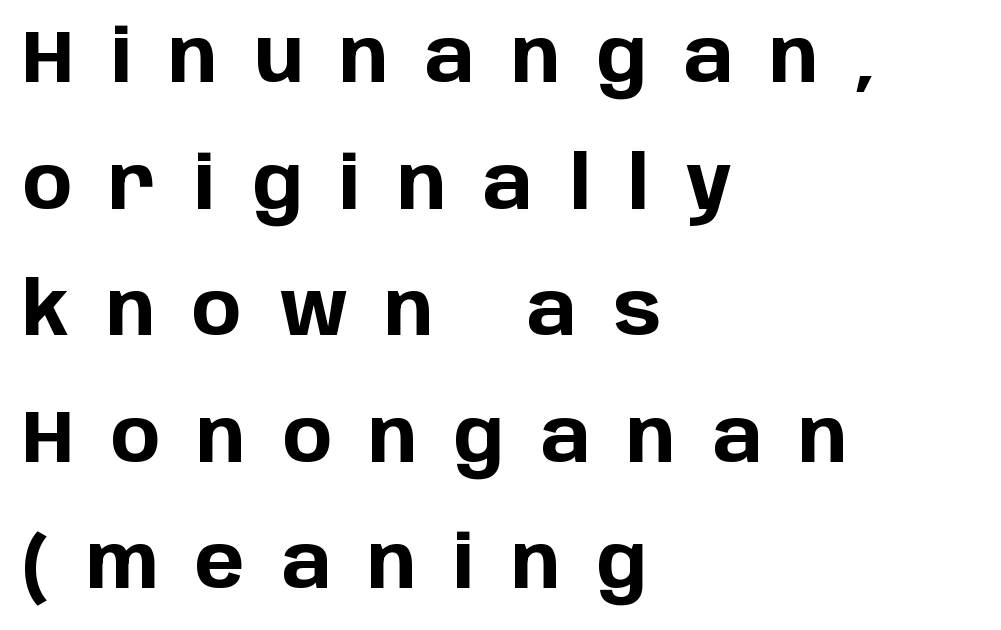
The image shows 74 px bold sans-serif type, upright; set left-aligned, line spacing 1.71x, unusually wide letter spacing (+0.5 em), not underlined; low stroke contrast and a large x-height.
